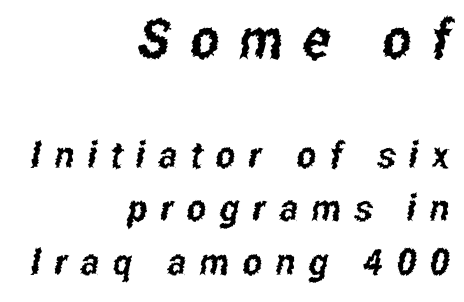
Q: Is the typeface a serif or a sans-serif typeface? A: Sans-serif.
Q: Is the text underlined? A: No.
Q: How is the paragraph aligned? A: Right-aligned.
Q: Is the spacing between letters normal or unusually wide? A: Unusually wide.
Q: Is the spacing between lines tight, normal or loose? A: Normal.
Q: Which block of text is set in a larger size, the first (top) or the second (bottom)? A: The first (top) one.
Q: Width (condensed, normal, or wide)? A: Condensed.
Q: Stroke contrast? A: Low.
Q: x-height? A: Medium.
Q: Monospaced? A: No.
